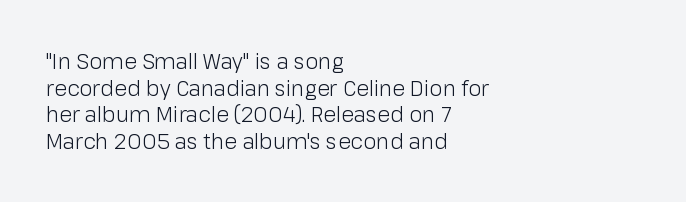
The image shows 21 px text type, upright; set left-aligned, normal line spacing (1.27x), normal letter spacing, not underlined.
